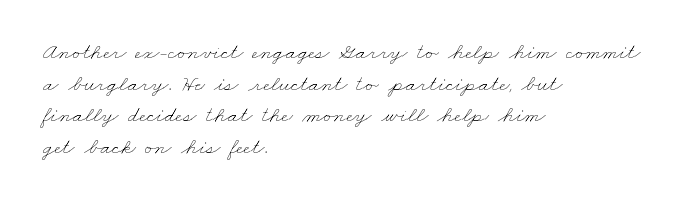
{"bold": "no", "underline": "no", "align": "left", "line_spacing": "normal", "line_spacing_ratio": 1.38, "letter_spacing": "normal", "letter_spacing_em": 0.0, "glyph_px": 23}
